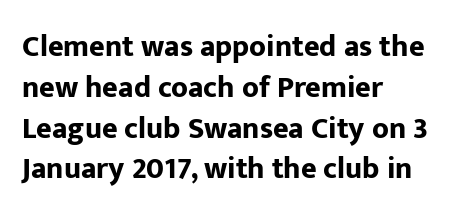
The image shows 30 px bold sans-serif type, upright; set left-aligned, normal line spacing (1.36x), normal letter spacing, not underlined; low stroke contrast and a medium x-height.
